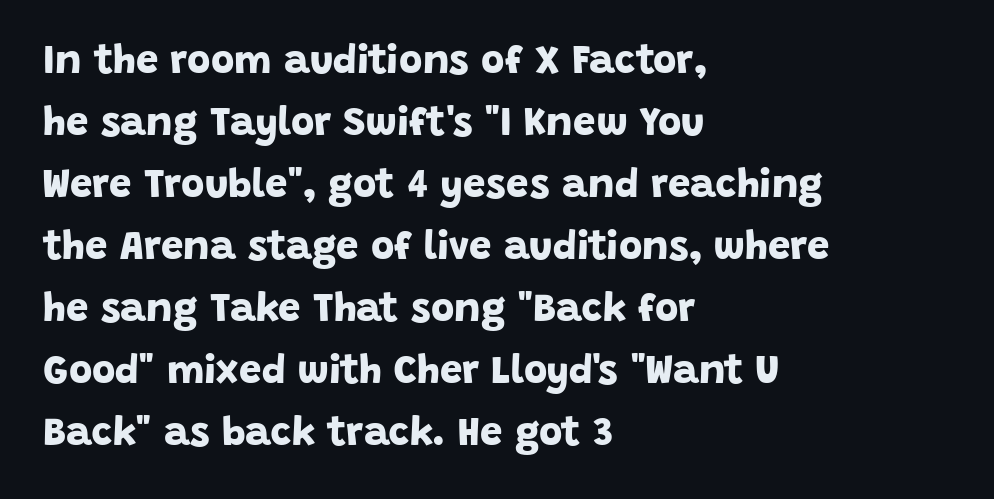
Strokes here are thick enough to call this a true bold. Are there feet on the stems? There aren't — it's a sans. Observe the ordinary spacing: letters are neighbours, not strangers. The block of text has a typical density, with ordinary space between rows.
